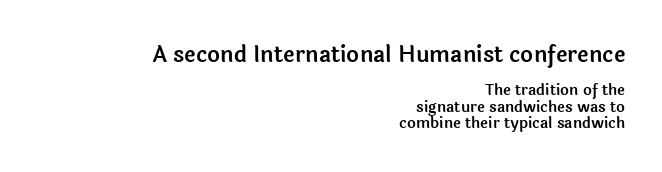
The image shows 22 px text type, upright; set right-aligned, tight line spacing (1.08x), normal letter spacing, not underlined; the first (top) block is 1.47x larger.
